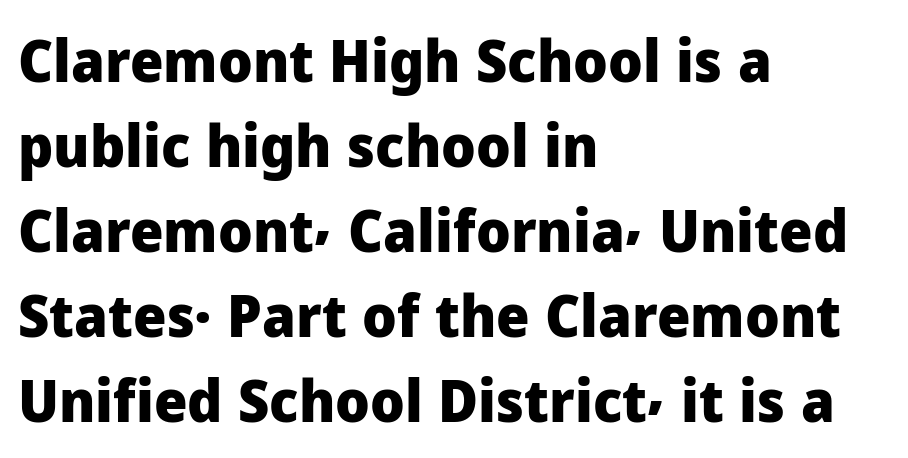
The image shows 59 px heavy sans-serif type, upright; set left-aligned, normal line spacing (1.44x), normal letter spacing, not underlined; low stroke contrast and a medium x-height.
